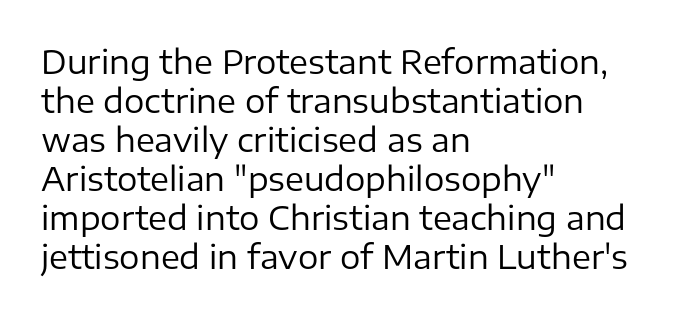
{"serif": "no", "italic": "no", "bold": "no", "weight": "regular", "width": "normal", "stroke_contrast": "low", "x_height": "medium", "monospaced": "no", "underline": "no", "align": "left", "line_spacing_ratio": 1.22, "letter_spacing": "normal", "letter_spacing_em": 0.0, "glyph_px": 32}
